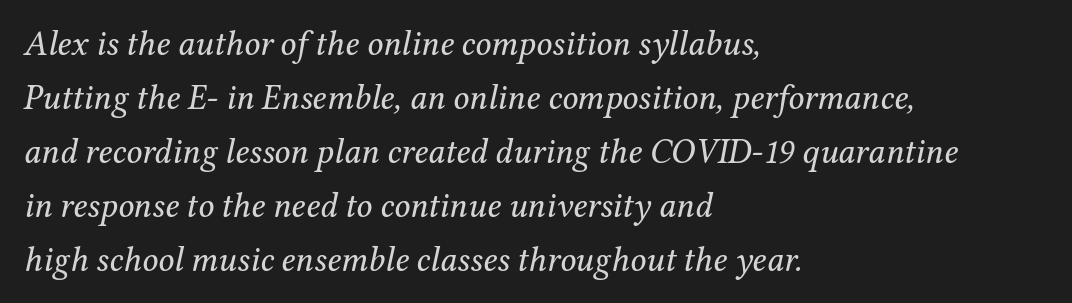
Q: Is the text bold? A: No.
Q: Is the text italic (slanted)? A: Yes, it leans right by about 12 degrees.
Q: Is the typeface a serif or a sans-serif typeface? A: Serif.
Q: Is the text underlined? A: No.
Q: How is the paragraph aligned? A: Left-aligned.
Q: Is the spacing between letters normal or unusually wide? A: Normal.
Q: Is the spacing between lines tight, normal or loose? A: Normal.
Q: Width (condensed, normal, or wide)? A: Normal.
Q: Stroke contrast? A: Medium.
Q: x-height? A: Medium.
Q: Monospaced? A: No.
